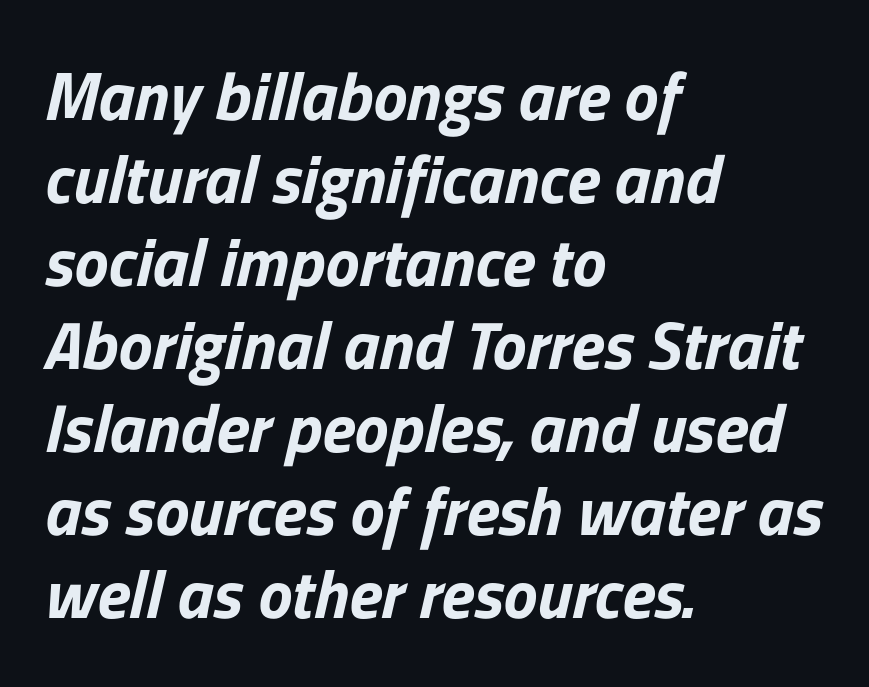
The image shows 68 px bold type, italic (leaning right); set left-aligned, line spacing 1.22x, normal letter spacing, not underlined; low stroke contrast and a medium x-height.
